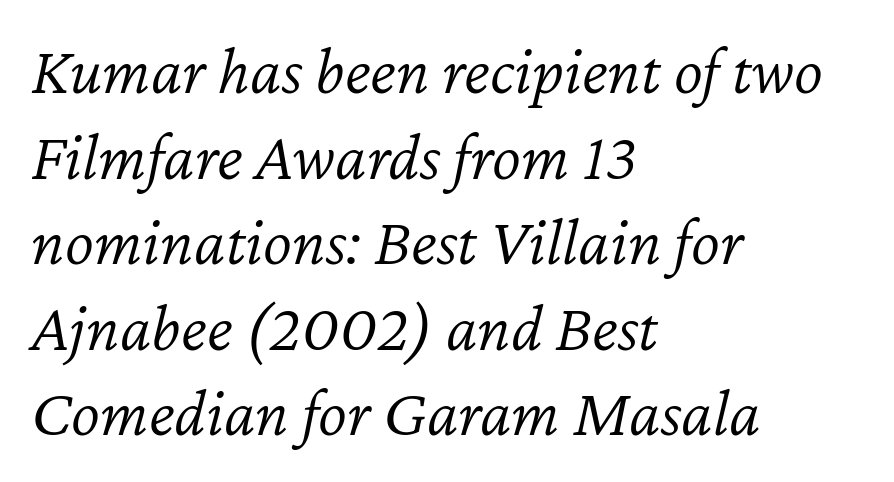
Q: Is the text bold? A: No.
Q: Is the text italic (slanted)? A: Yes, it leans right by about 12 degrees.
Q: Is the text underlined? A: No.
Q: How is the paragraph aligned? A: Left-aligned.
Q: Is the spacing between letters normal or unusually wide? A: Normal.
Q: Width (condensed, normal, or wide)? A: Normal.
Q: Stroke contrast? A: Low.
Q: x-height? A: Medium.
Q: Monospaced? A: No.
